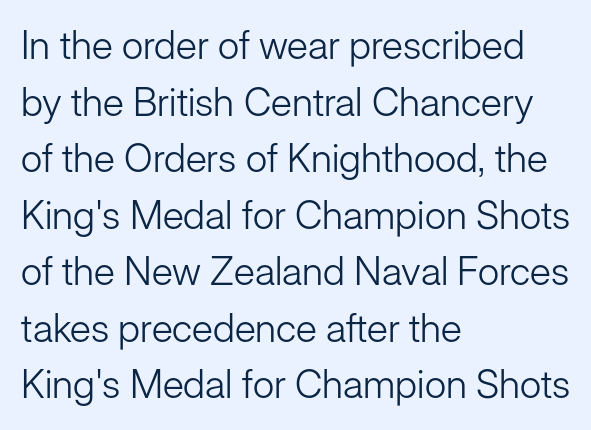
The image shows 39 px light sans-serif type, upright; set left-aligned, normal line spacing (1.45x), normal letter spacing, not underlined; low stroke contrast and a medium x-height.
